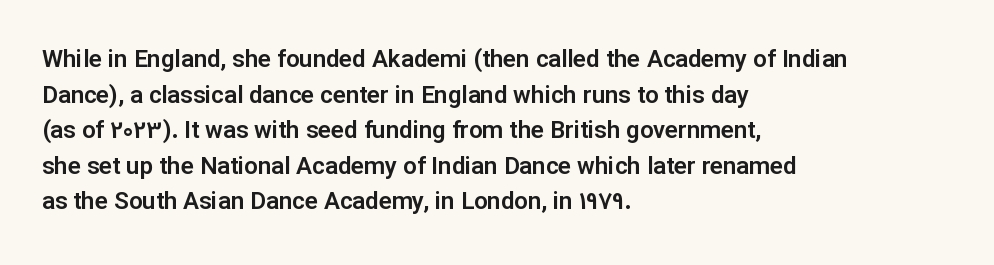
{"italic": "no", "underline": "no", "align": "left", "line_spacing": "normal", "line_spacing_ratio": 1.48, "letter_spacing": "normal", "letter_spacing_em": 0.0, "glyph_px": 24}
